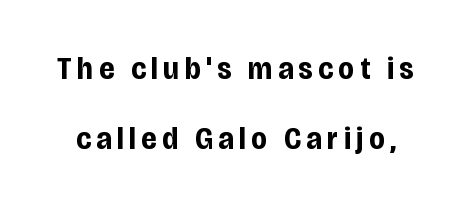
The image shows 32 px bold, condensed sans-serif type, upright; set loose line spacing (2.19x), not underlined; low stroke contrast and a large x-height.
